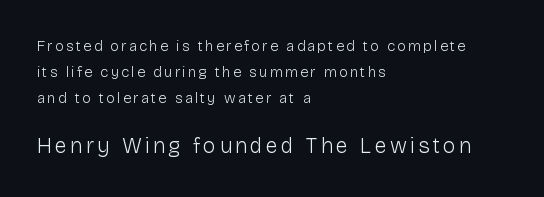
Tall strokes in this sample are plumb rather than angled. Two sizes are in play, and the larger belongs to the second block. Plain, unruled lines of type. Which margin do the lines hug? The left one — the right edge is uneven. Compared with a typical body face, this is equally light or lighter still.
